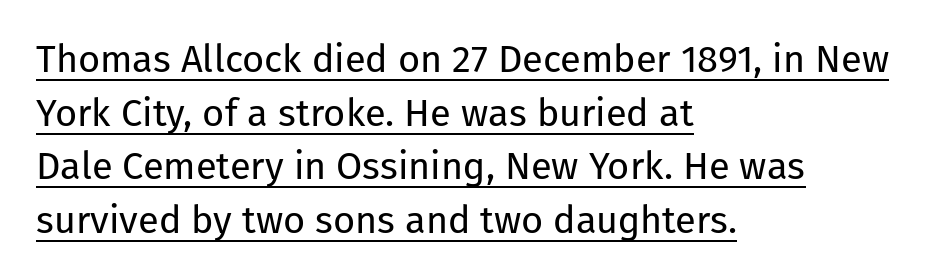
{"serif": "no", "italic": "no", "bold": "no", "weight": "regular", "width": "normal", "stroke_contrast": "low", "x_height": "medium", "monospaced": "no", "underline": "yes", "align": "left", "line_spacing": "normal", "line_spacing_ratio": 1.41, "letter_spacing": "normal", "letter_spacing_em": 0.0, "glyph_px": 38}
